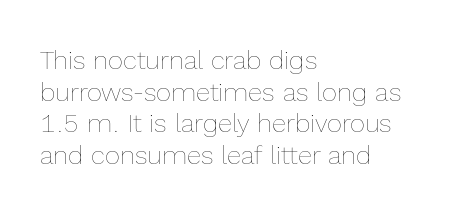
The image shows 26 px text type, upright; set left-aligned, line spacing 1.22x, normal letter spacing, not underlined.
